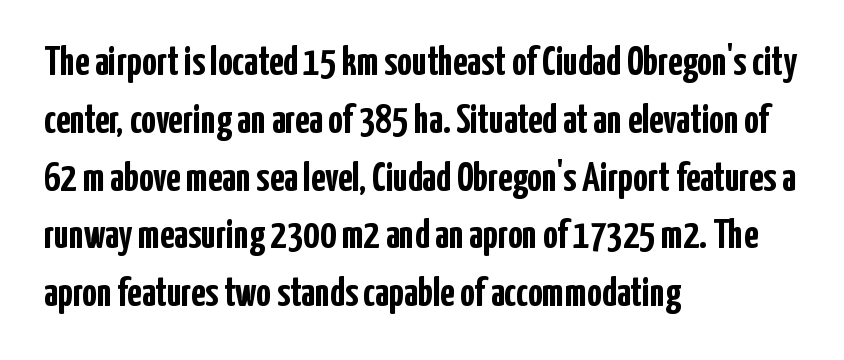
Each word holds together tightly as a unit, with standard inter-letter gaps. Where is the straight margin? On the left. The axis of the letterforms is exactly vertical. Words float on clear page, feet unadorned.
